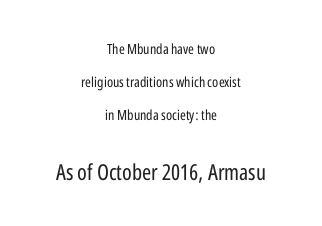
Q: Is the text bold? A: No.
Q: Is the text italic (slanted)? A: No, it is upright.
Q: Is the text underlined? A: No.
Q: How is the paragraph aligned? A: Centered.
Q: Is the spacing between letters normal or unusually wide? A: Normal.
Q: Is the spacing between lines tight, normal or loose? A: Loose.
Q: Which block of text is set in a larger size, the first (top) or the second (bottom)? A: The second (bottom) one.
